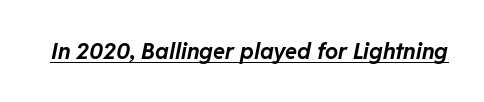
The image shows 22 px bold type, italic (leaning right); set normal letter spacing, underlined.
